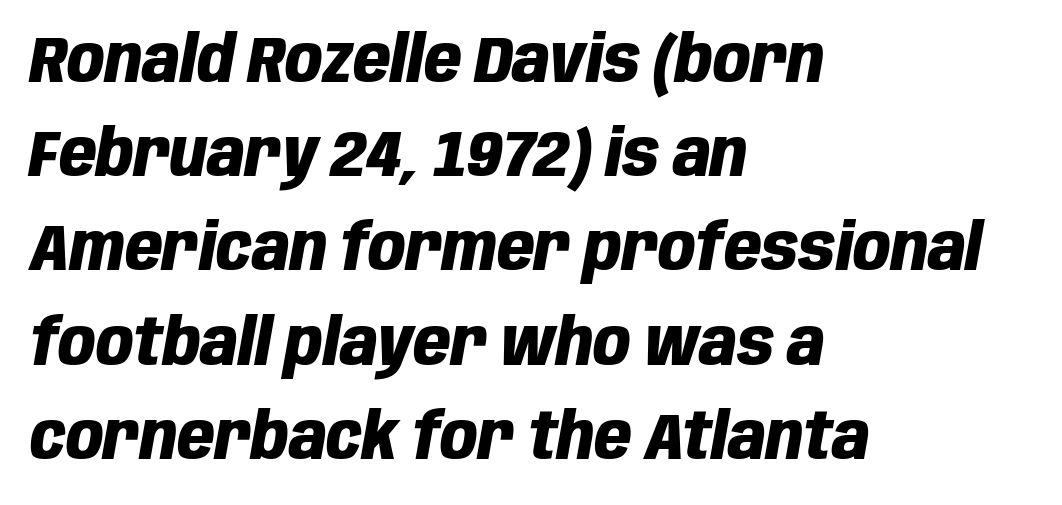
Vertically, the passage feels balanced, rows spaced as you'd expect. The space beneath each line is pristine and unruled. The glyphs look as if they've been sheared to an angle. You could not count columns in this text — the font is proportionally spaced.
